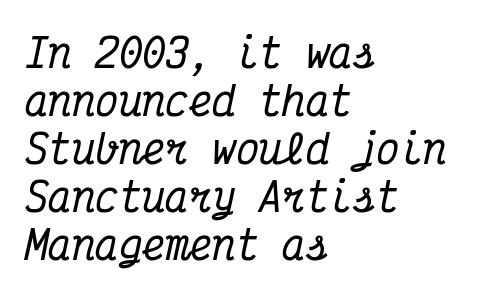
Q: Is the text italic (slanted)? A: Yes, it leans right by about 12 degrees.
Q: Is the typeface a serif or a sans-serif typeface? A: Serif.
Q: Is the text underlined? A: No.
Q: How is the paragraph aligned? A: Left-aligned.
Q: Is the spacing between letters normal or unusually wide? A: Normal.
Q: Width (condensed, normal, or wide)? A: Condensed.
Q: Stroke contrast? A: Medium.
Q: x-height? A: Medium.
Q: Monospaced? A: Yes.
